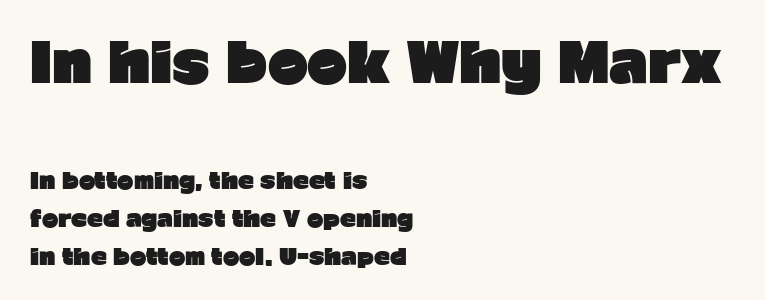
The image shows 54 px heavy sans-serif type, upright; set left-aligned, line spacing 1.73x, normal letter spacing, not underlined; the first (top) block is 2.45x larger; low stroke contrast and a medium x-height.
